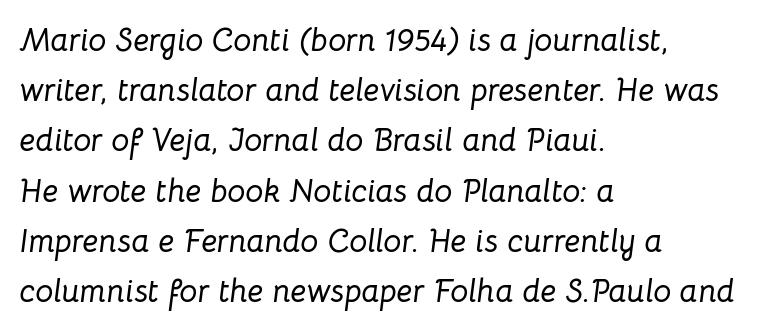
There is no visible air inserted between adjacent glyphs. Every character sits at an angle, as italics do. Is this a fixed-width face? No — the glyphs have proportional, varying widths. These lines stack with their left ends in a neat column. The baseline area is clear.
